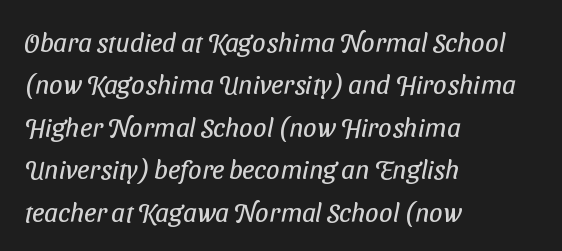
{"bold": "no", "underline": "no", "align": "left", "line_spacing": "normal", "line_spacing_ratio": 1.57, "letter_spacing": "normal", "letter_spacing_em": 0.0, "glyph_px": 27}
